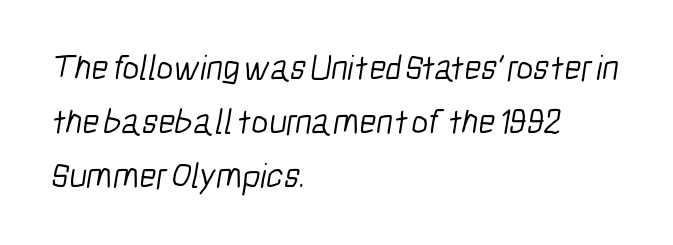
The image shows 36 px light, condensed sans-serif type; set left-aligned, normal line spacing (1.5x), normal letter spacing, not underlined; low stroke contrast and a medium x-height.
